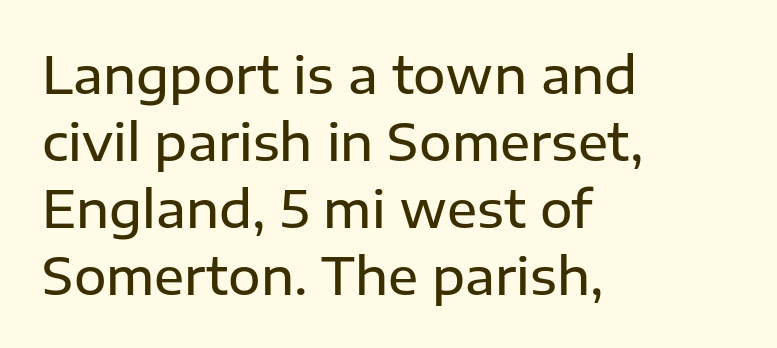
Q: Is the text bold? A: Semi-bold.
Q: Is the text italic (slanted)? A: No, it is upright.
Q: Is the typeface a serif or a sans-serif typeface? A: Sans-serif.
Q: Is the text underlined? A: No.
Q: How is the paragraph aligned? A: Left-aligned.
Q: Is the spacing between letters normal or unusually wide? A: Normal.
Q: Is the spacing between lines tight, normal or loose? A: Normal.
Q: Width (condensed, normal, or wide)? A: Normal.
Q: Stroke contrast? A: Low.
Q: x-height? A: Medium.
Q: Monospaced? A: No.
